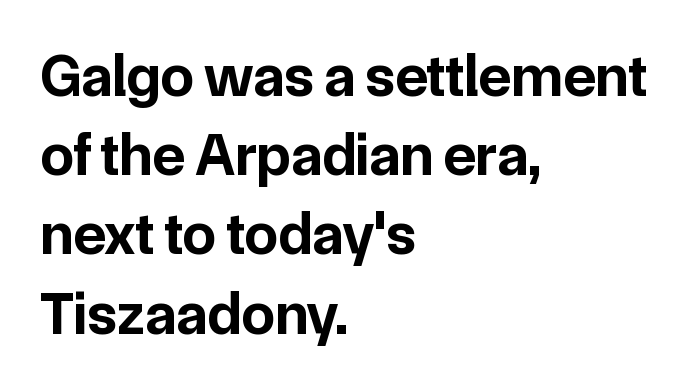
Q: Is the text bold? A: Yes.
Q: Is the text italic (slanted)? A: No, it is upright.
Q: Is the typeface a serif or a sans-serif typeface? A: Sans-serif.
Q: Is the text underlined? A: No.
Q: How is the paragraph aligned? A: Left-aligned.
Q: Is the spacing between letters normal or unusually wide? A: Normal.
Q: Is the spacing between lines tight, normal or loose? A: Normal.
Q: Width (condensed, normal, or wide)? A: Normal.
Q: Stroke contrast? A: Low.
Q: x-height? A: Medium.
Q: Monospaced? A: No.
